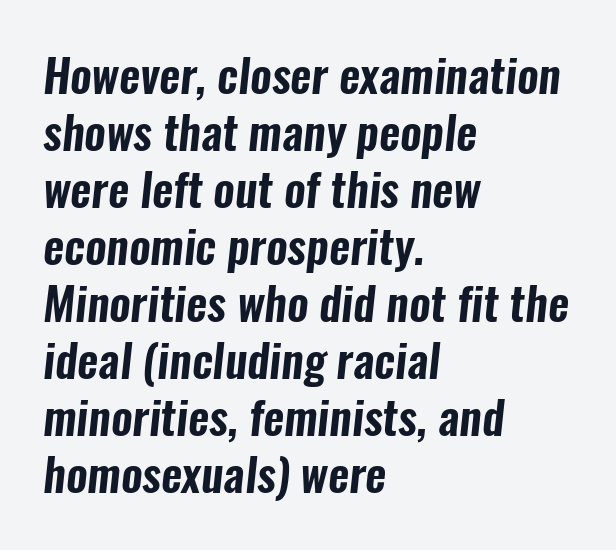
Q: Is the typeface a serif or a sans-serif typeface? A: Sans-serif.
Q: Is the text underlined? A: No.
Q: How is the paragraph aligned? A: Left-aligned.
Q: Is the spacing between letters normal or unusually wide? A: Normal.
Q: Width (condensed, normal, or wide)? A: Condensed.
Q: Stroke contrast? A: Low.
Q: x-height? A: Medium.
Q: Monospaced? A: No.
